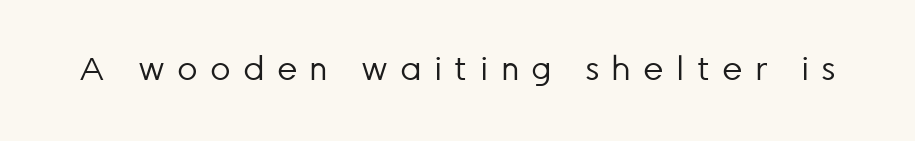
Only glyphs here, with clear space below each row. The face used here is proportionally spaced, like ordinary book or web type. This reads as an unemphasized weight, regular at the heaviest. A typesetter would call this heavily tracked-out type. In terms of posture, this sample is upright.
